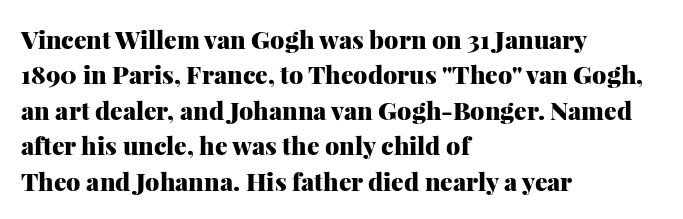
{"italic": "no", "bold": "yes", "underline": "no", "align": "left", "line_spacing": "normal", "line_spacing_ratio": 1.42, "letter_spacing": "normal", "letter_spacing_em": 0.0, "glyph_px": 25}
